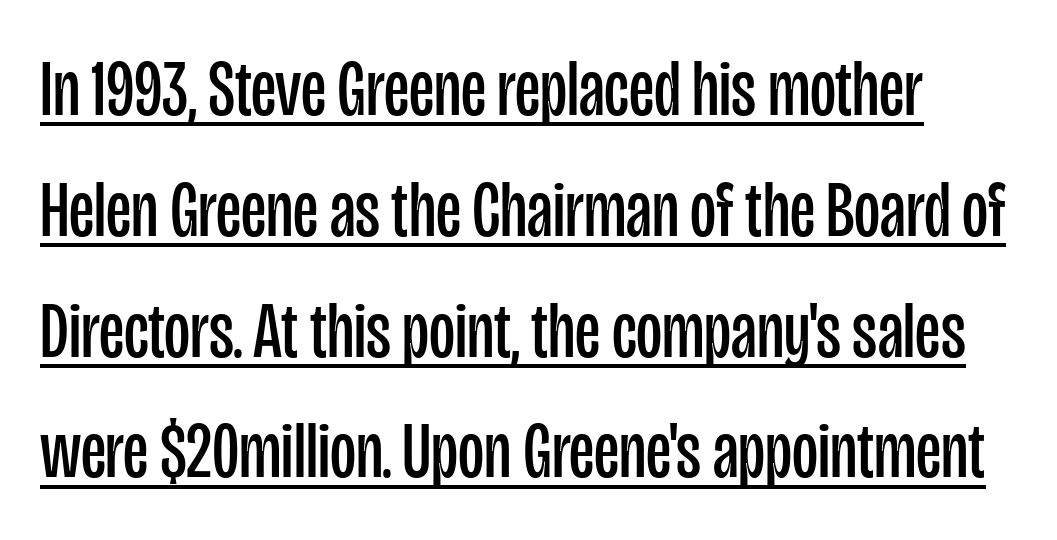
The image shows 80 px regular-weight, condensed sans-serif type, upright; set normal line spacing (1.51x), normal letter spacing, underlined; low stroke contrast and a large x-height.
